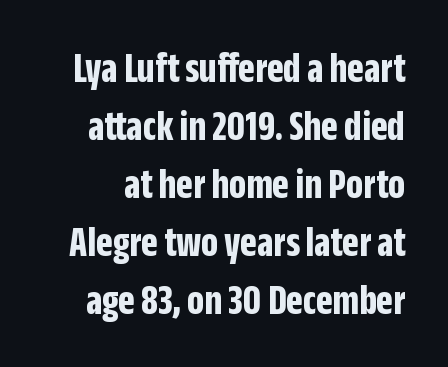
The lettering holds an erect, upright posture throughout. Note the varied advance widths — an 'i' is clearly narrower than an 'm'. Vertical spacing — default. What kind of face is this? One without serifs — a sans.
